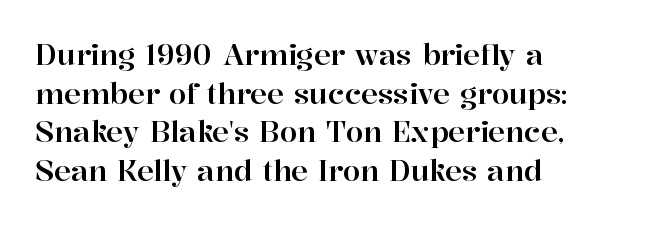
The image shows 28 px serif type, upright; set left-aligned, normal line spacing (1.38x), normal letter spacing, not underlined; high stroke contrast and a medium x-height.
